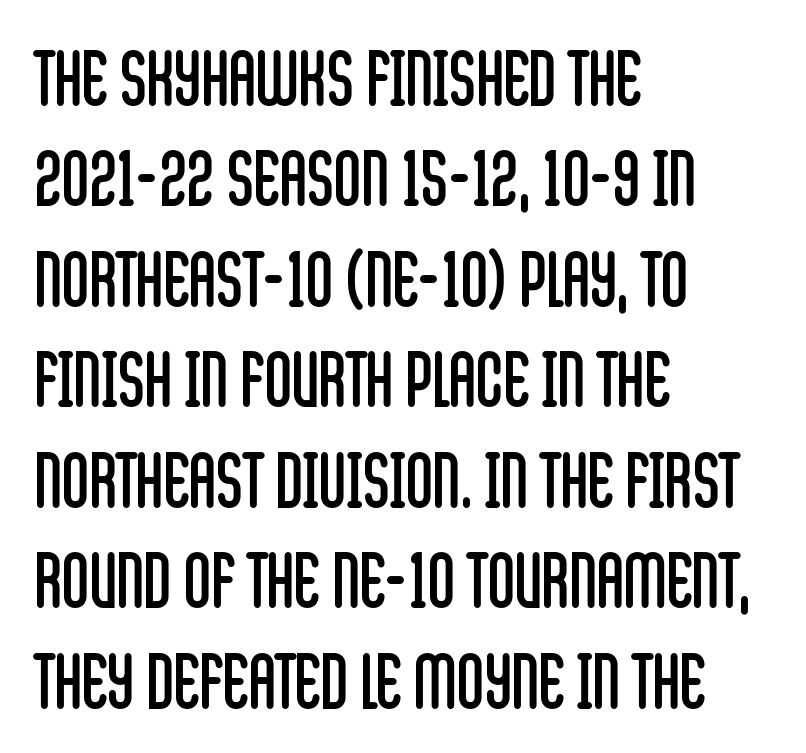
{"serif": "no", "italic": "no", "bold": "no", "weight": "regular", "width": "condensed", "stroke_contrast": "low", "x_height": "large", "monospaced": "no", "underline": "no", "align": "left", "line_spacing": "normal", "line_spacing_ratio": 1.34, "letter_spacing": "normal", "letter_spacing_em": 0.0, "glyph_px": 75}
